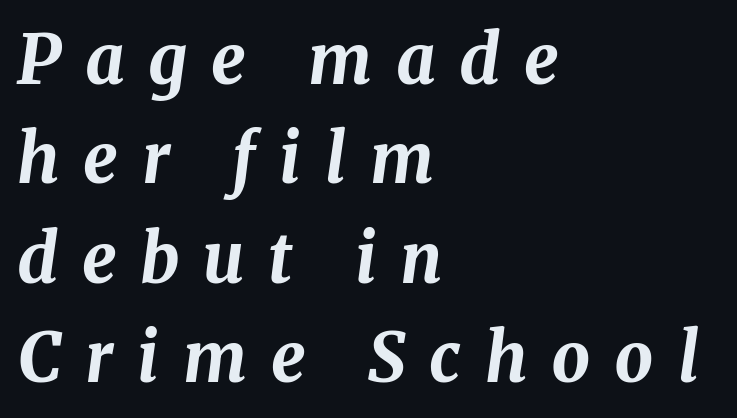
Q: Is the text bold? A: Yes.
Q: Is the text italic (slanted)? A: Yes, it leans right by about 8 degrees.
Q: Is the text underlined? A: No.
Q: How is the paragraph aligned? A: Left-aligned.
Q: Is the spacing between letters normal or unusually wide? A: Unusually wide.
Q: Is the spacing between lines tight, normal or loose? A: Normal.
Q: Width (condensed, normal, or wide)? A: Normal.
Q: Stroke contrast? A: Medium.
Q: x-height? A: Medium.
Q: Monospaced? A: No.
